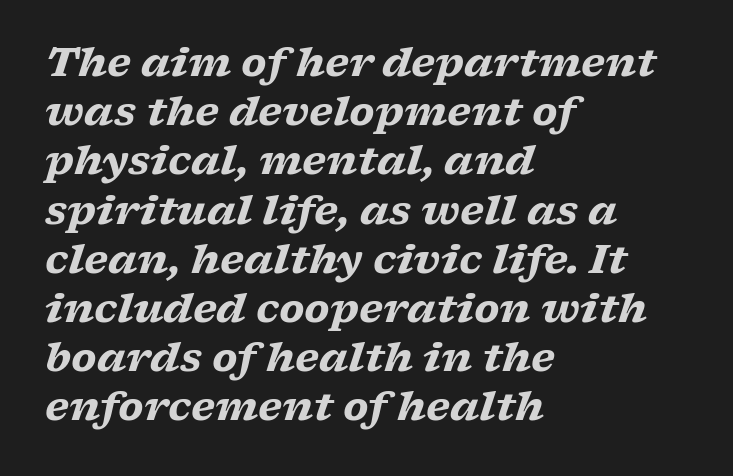
The image shows 40 px heavy, wide serif type, italic (leaning right); set left-aligned, line spacing 1.23x, normal letter spacing, not underlined; low stroke contrast and a medium x-height.
